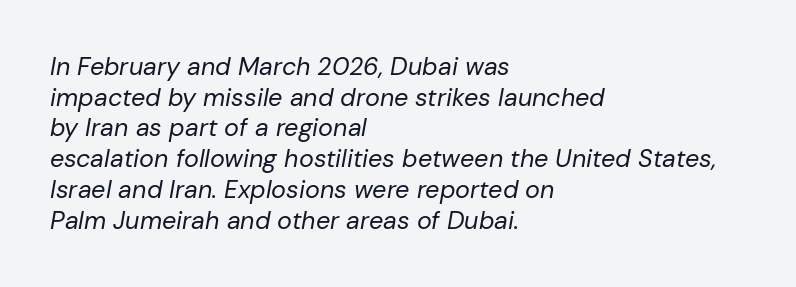
Observe the ordinary spacing: letters are neighbours, not strangers. Any mark beneath the type? The region is blank. Visually the block forms a straight wall on the left and a jagged coastline on the right. The specimen reads as italic at a glance. Compared with a typical body face, this is equally light or lighter still.
